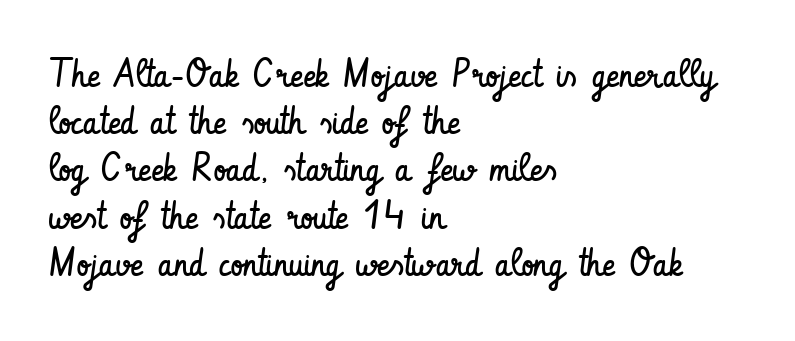
The typography opts for an upright posture over an oblique one. The strokes are not fattened; the text isn't bold. This rendering features lettering with no underline. The letters carry no serifs — their stems end cleanly without finishing strokes. The rendering keeps characters at their native spacing.
